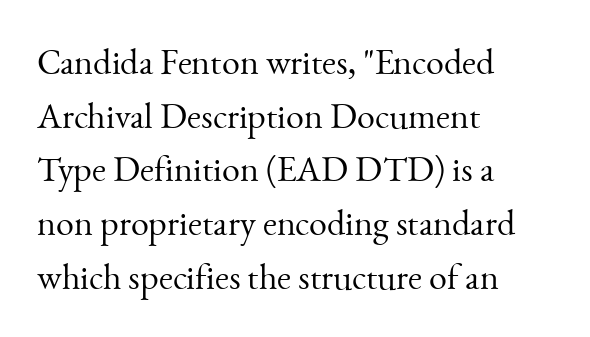
The image shows 36 px light serif type, upright; set left-aligned, normal line spacing (1.49x), normal letter spacing, not underlined; medium stroke contrast and a small x-height.
